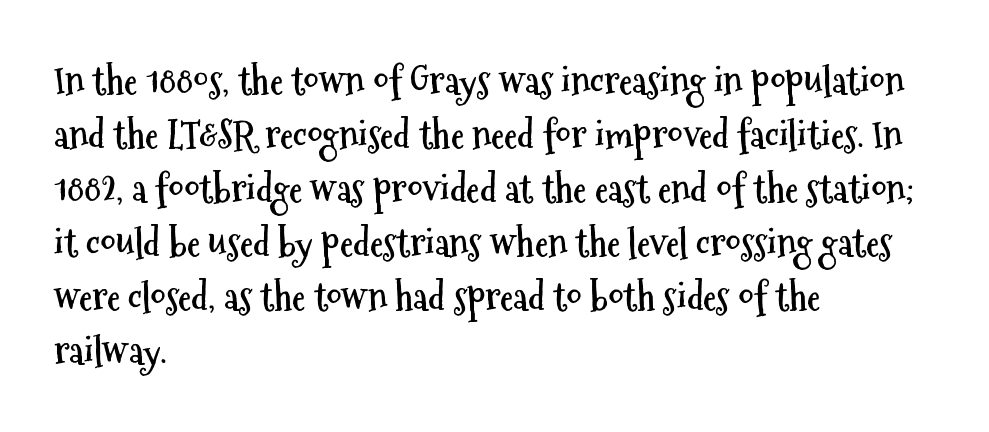
The image shows 38 px semibold, condensed sans-serif type, upright; set left-aligned, normal line spacing (1.42x), normal letter spacing, not underlined; medium stroke contrast and a medium x-height.
